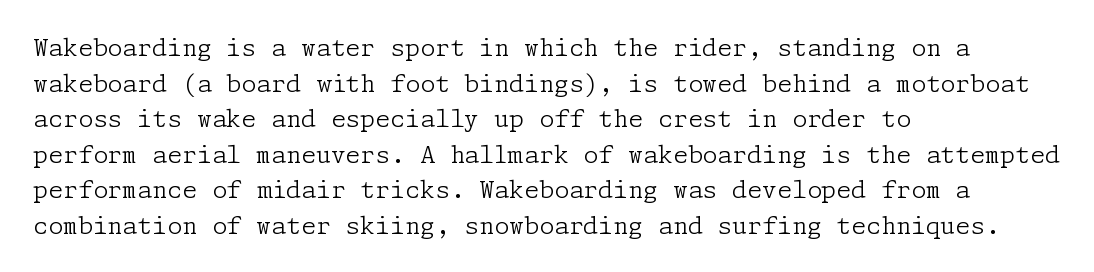
The image shows 24 px text type, upright; set left-aligned, normal line spacing (1.48x), normal letter spacing, not underlined.
